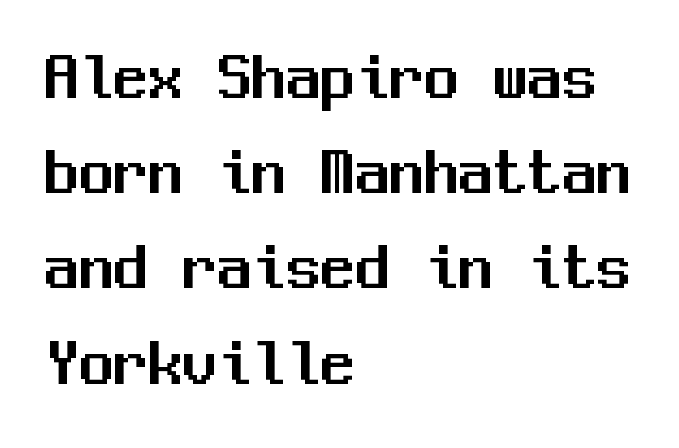
The image shows 69 px sans-serif type, upright, monospaced; set left-aligned, normal line spacing (1.38x), normal letter spacing, not underlined; medium stroke contrast and a medium x-height.
